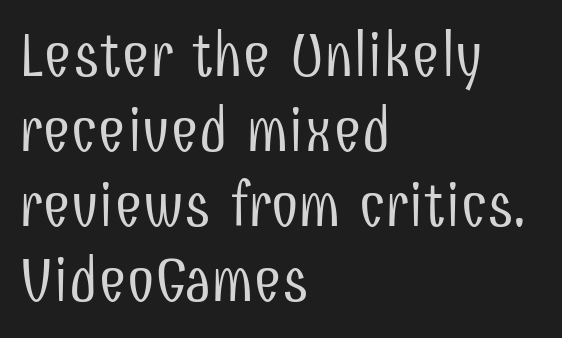
The image shows 62 px light, condensed sans-serif type, upright; set left-aligned, line spacing 1.21x, normal letter spacing, not underlined; low stroke contrast and a medium x-height.
